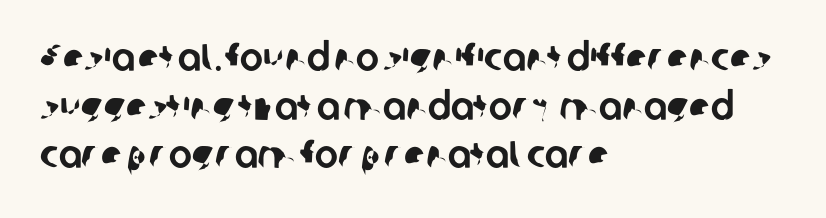
The image shows 39 px sans-serif type; set left-aligned, normal line spacing (1.25x), normal letter spacing, not underlined; low stroke contrast and a medium x-height.
